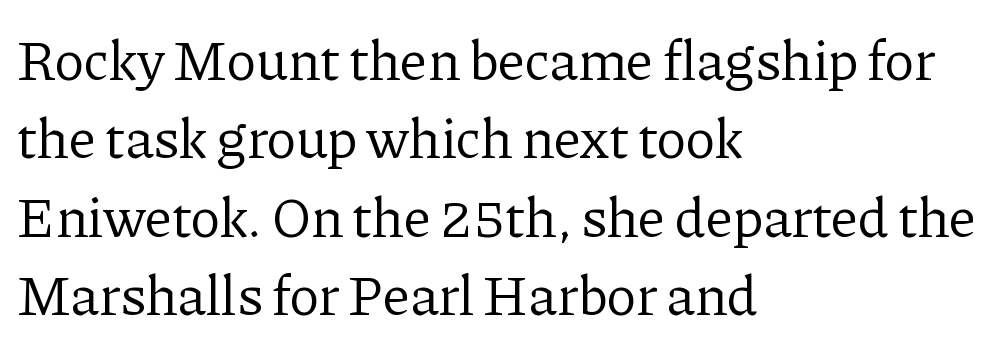
{"serif": "yes", "italic": "no", "bold": "no", "weight": "regular", "width": "normal", "stroke_contrast": "low", "x_height": "medium", "monospaced": "no", "underline": "no", "align": "left", "line_spacing": "normal", "line_spacing_ratio": 1.4, "letter_spacing": "normal", "letter_spacing_em": 0.0, "glyph_px": 56}
